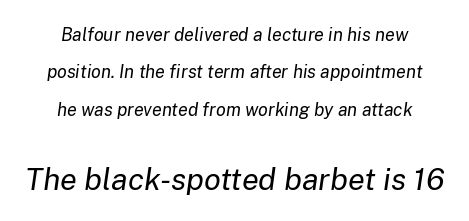
The image shows 31 px regular-weight type, italic (leaning right); set centered, loose line spacing (2.08x), normal letter spacing, not underlined; the second (bottom) block is 1.72x larger; low stroke contrast and a medium x-height.
